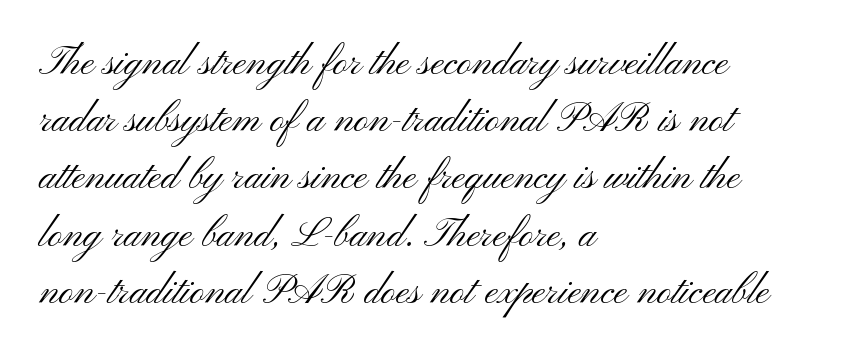
Q: Is the text bold? A: No.
Q: Is the text italic (slanted)? A: Yes.
Q: Is the typeface a serif or a sans-serif typeface? A: Sans-serif.
Q: Is the text underlined? A: No.
Q: How is the paragraph aligned? A: Left-aligned.
Q: Is the spacing between letters normal or unusually wide? A: Normal.
Q: Is the spacing between lines tight, normal or loose? A: Normal.
Q: Width (condensed, normal, or wide)? A: Wide.
Q: Stroke contrast? A: Medium.
Q: x-height? A: Small.
Q: Monospaced? A: No.
